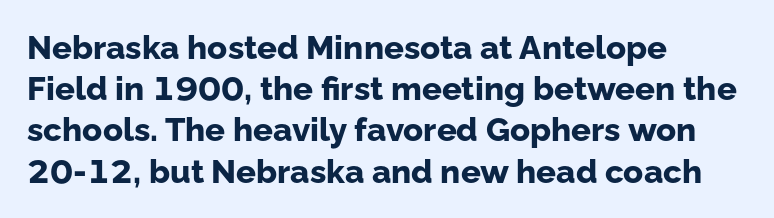
{"serif": "no", "italic": "no", "bold": "yes", "weight": "bold", "width": "normal", "stroke_contrast": "low", "x_height": "medium", "monospaced": "no", "underline": "no", "align": "left", "line_spacing": "normal", "line_spacing_ratio": 1.25, "letter_spacing": "normal", "letter_spacing_em": 0.0, "glyph_px": 33}
